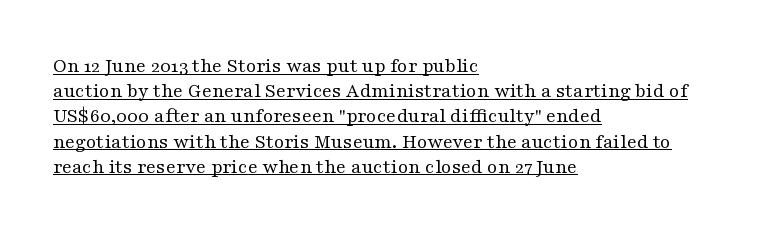
The image shows 21 px text type, upright; set left-aligned, line spacing 1.2x, normal letter spacing, underlined.
